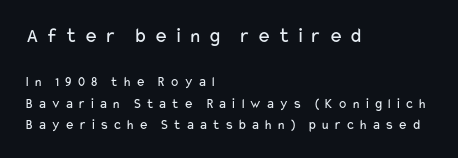
The image shows 21 px text type, upright; set left-aligned, normal line spacing (1.54x), unusually wide letter spacing (+0.29 em), not underlined; the first (top) block is 1.5x larger.
